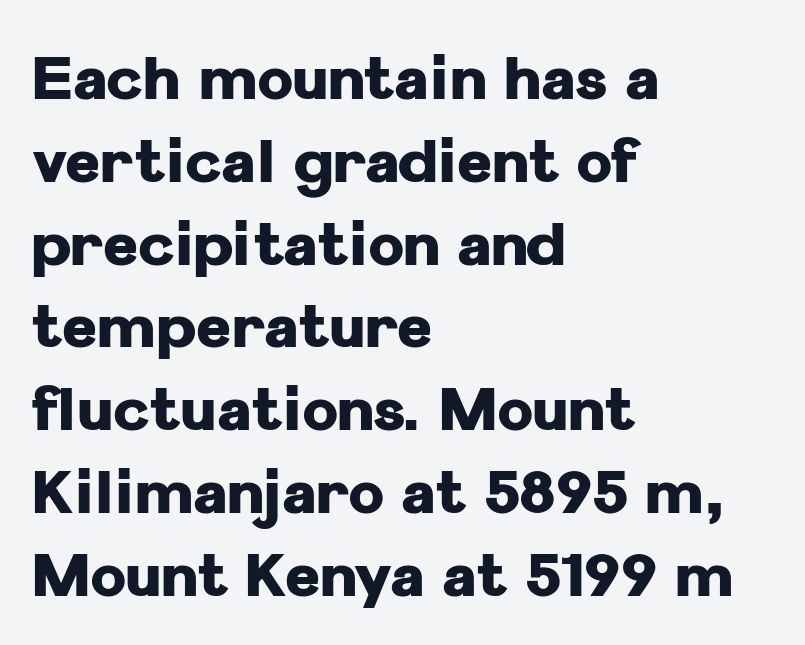
Note the varied advance widths — an 'i' is clearly narrower than an 'm'. A bare baseline throughout the passage. Nope, not italic — everything's standing straight. Whoever set this chose a conventional vertical rhythm. The letters carry no serifs — their stems end cleanly without finishing strokes.
